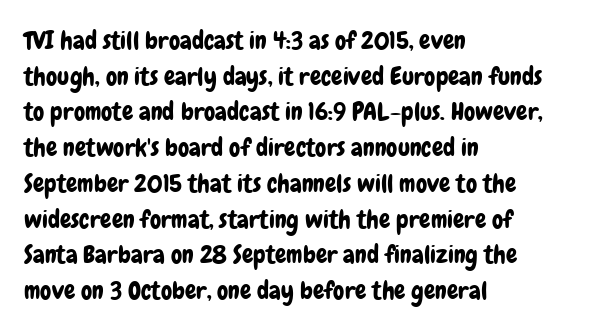
Glyph-to-glyph distance matches everyday printed text. The baseline area is clear. These lines are set flush left with a ragged right edge. Designer's note — italics off, roman on. The rendering uses a moderate line-height, typical for paragraphs.
